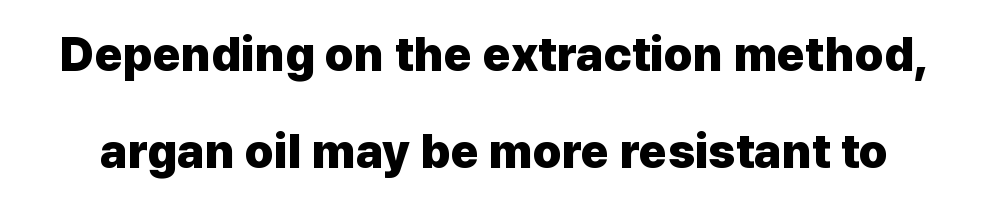
The space beneath each line is pristine and unruled. The lettering holds an erect, upright posture throughout. Regarding leading, the lines here are spaced well apart. The glyphs have the mass of a bold cut. Character widths vary here, with narrow letters taking less room than wide ones. The passage shown is typeset with a sans-serif family.
